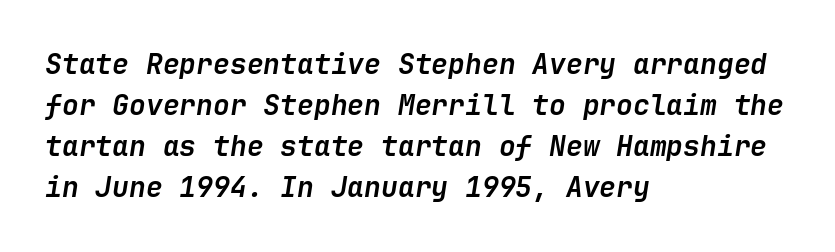
{"italic": "yes", "lean": "right", "slant_degrees": 9, "bold": "yes", "weight": "semibold", "width": "normal", "stroke_contrast": "low", "x_height": "medium", "underline": "no", "align": "left", "line_spacing": "normal", "line_spacing_ratio": 1.47, "letter_spacing": "normal", "letter_spacing_em": 0.0, "glyph_px": 28}
